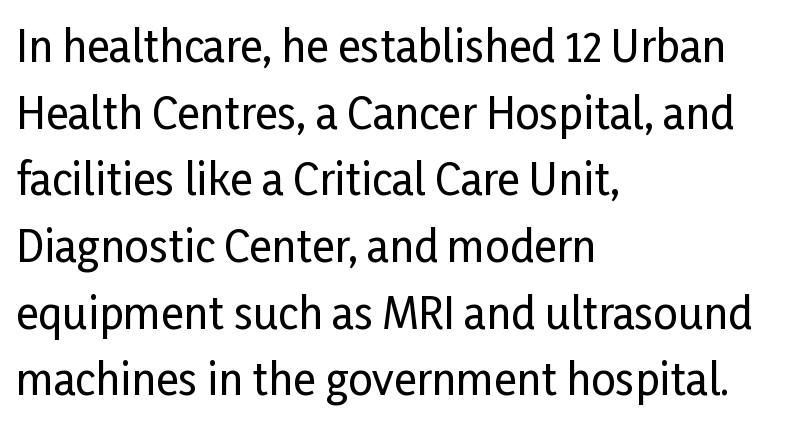
{"serif": "no", "italic": "no", "width": "condensed", "stroke_contrast": "low", "x_height": "medium", "monospaced": "no", "underline": "no", "align": "left", "line_spacing": "normal", "line_spacing_ratio": 1.55, "letter_spacing": "normal", "letter_spacing_em": 0.0, "glyph_px": 43}
